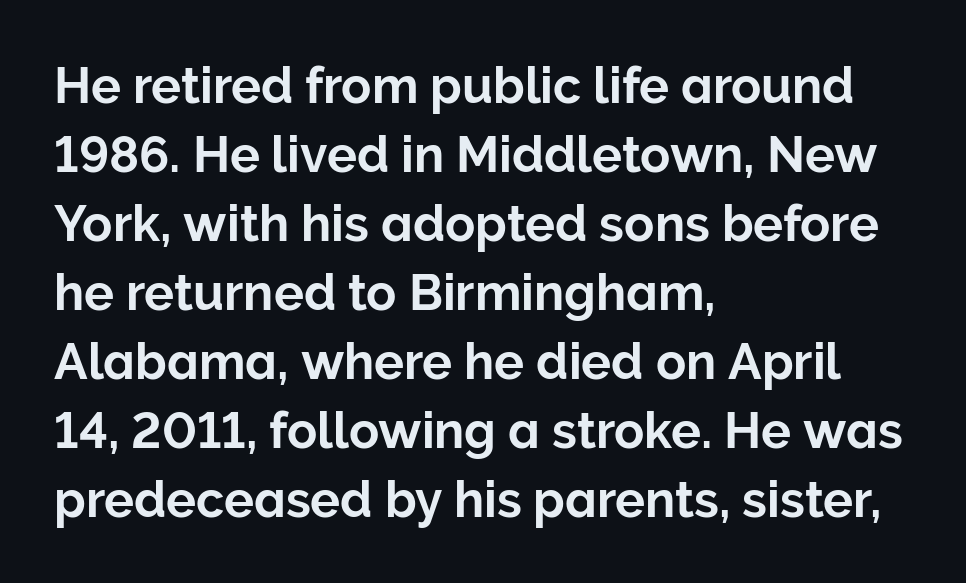
{"serif": "no", "italic": "no", "width": "normal", "stroke_contrast": "low", "x_height": "medium", "monospaced": "no", "underline": "no", "align": "left", "line_spacing": "normal", "line_spacing_ratio": 1.38, "letter_spacing": "normal", "letter_spacing_em": 0.0, "glyph_px": 50}
